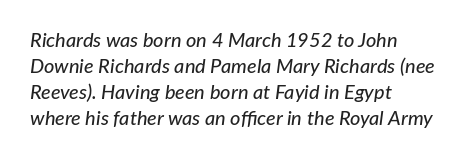
Q: Is the text italic (slanted)? A: Yes, it leans right by about 7 degrees.
Q: Is the text underlined? A: No.
Q: How is the paragraph aligned? A: Left-aligned.
Q: Is the spacing between letters normal or unusually wide? A: Normal.
Q: Is the spacing between lines tight, normal or loose? A: Normal.
